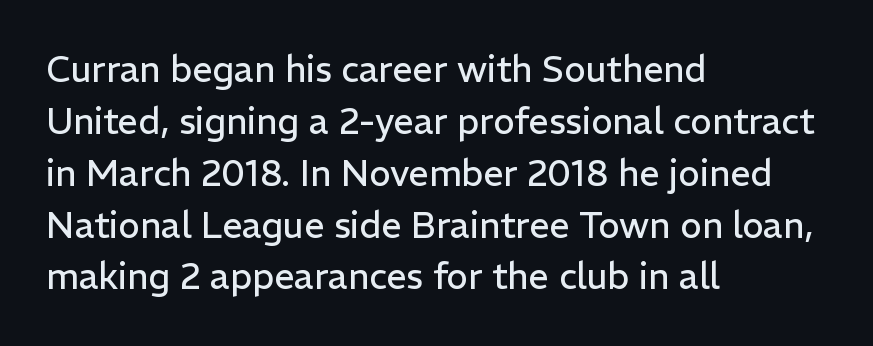
Q: Is the text bold? A: No.
Q: Is the text italic (slanted)? A: No, it is upright.
Q: Is the typeface a serif or a sans-serif typeface? A: Sans-serif.
Q: Is the text underlined? A: No.
Q: How is the paragraph aligned? A: Left-aligned.
Q: Is the spacing between letters normal or unusually wide? A: Normal.
Q: Is the spacing between lines tight, normal or loose? A: Normal.
Q: Width (condensed, normal, or wide)? A: Normal.
Q: Stroke contrast? A: Low.
Q: x-height? A: Medium.
Q: Monospaced? A: No.
